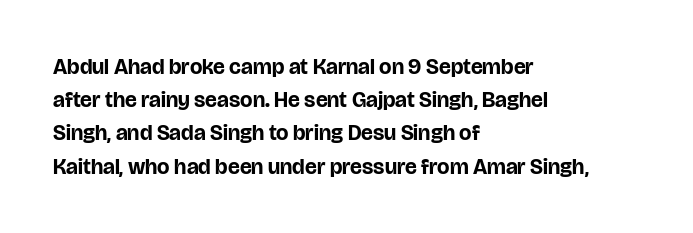
Leading matches the norm, producing a regular column. The area under the type is left untouched. Does extra space separate the letters? No, they use regular spacing. These lines were composed using upright roman letters.
